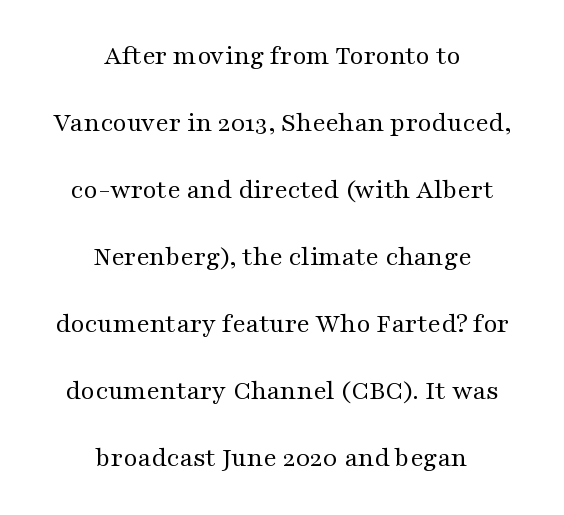
Q: Is the text bold? A: No.
Q: Is the text italic (slanted)? A: No, it is upright.
Q: Is the text underlined? A: No.
Q: How is the paragraph aligned? A: Centered.
Q: Is the spacing between letters normal or unusually wide? A: Normal.
Q: Is the spacing between lines tight, normal or loose? A: Loose.
